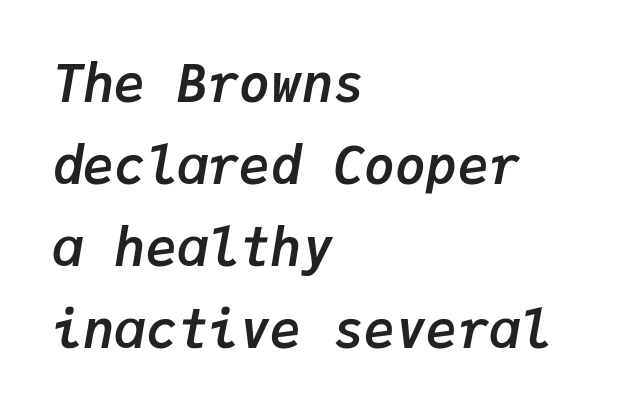
{"italic": "yes", "lean": "right", "slant_degrees": 9, "bold": "yes", "weight": "semibold", "width": "normal", "stroke_contrast": "low", "x_height": "medium", "monospaced": "yes", "underline": "no", "align": "left", "line_spacing": "normal", "line_spacing_ratio": 1.58, "letter_spacing": "normal", "letter_spacing_em": 0.0, "glyph_px": 52}
